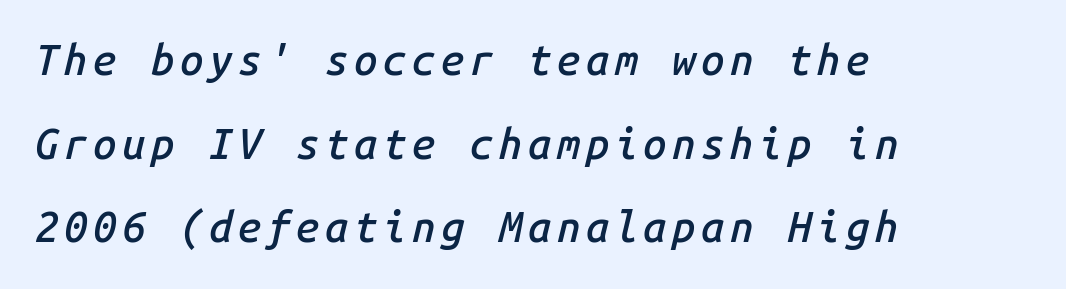
{"italic": "yes", "lean": "right", "slant_degrees": 14, "bold": "semi", "weight": "semibold", "width": "normal", "stroke_contrast": "low", "x_height": "medium", "monospaced": "yes", "underline": "no", "align": "left", "line_spacing": "loose", "line_spacing_ratio": 1.99, "glyph_px": 42}
